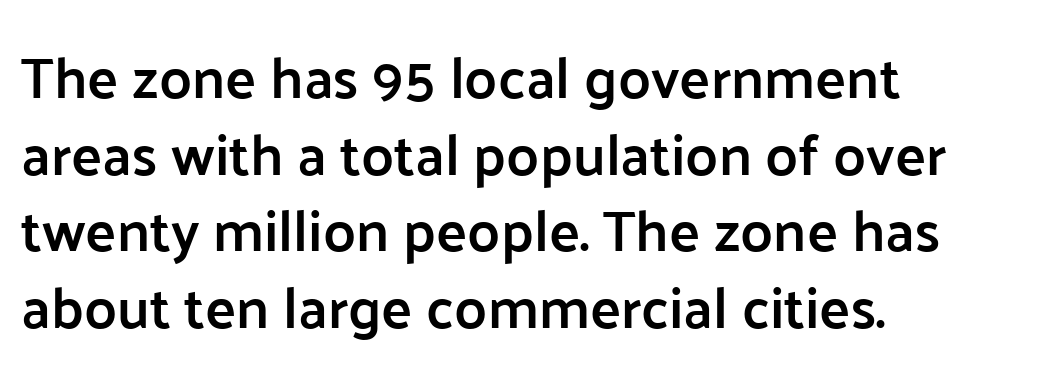
The words here are not underlined. The face used here is proportionally spaced, like ordinary book or web type. Rows of type keep a routine distance in the vertical direction. Type style note: lacks serifs.
